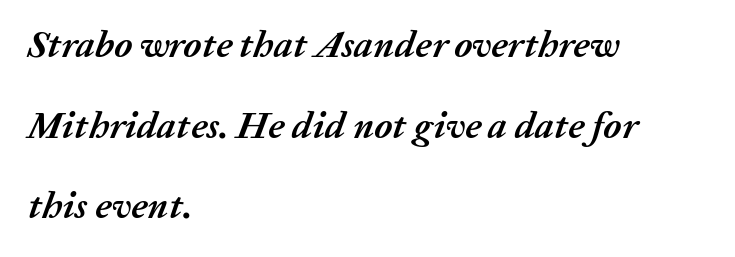
{"italic": "yes", "lean": "right", "slant_degrees": 20, "bold": "yes", "weight": "semibold", "width": "normal", "stroke_contrast": "medium", "x_height": "medium", "monospaced": "no", "underline": "no", "align": "left", "line_spacing": "loose", "line_spacing_ratio": 2.12, "letter_spacing": "normal", "letter_spacing_em": 0.0, "glyph_px": 38}
